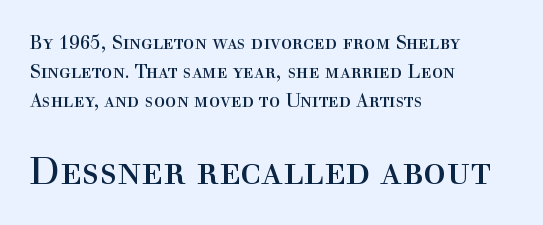
The image shows 38 px regular-weight serif type, upright; set left-aligned, normal line spacing (1.52x), normal letter spacing, not underlined; the second (bottom) block is 2.0x larger; a medium x-height.
